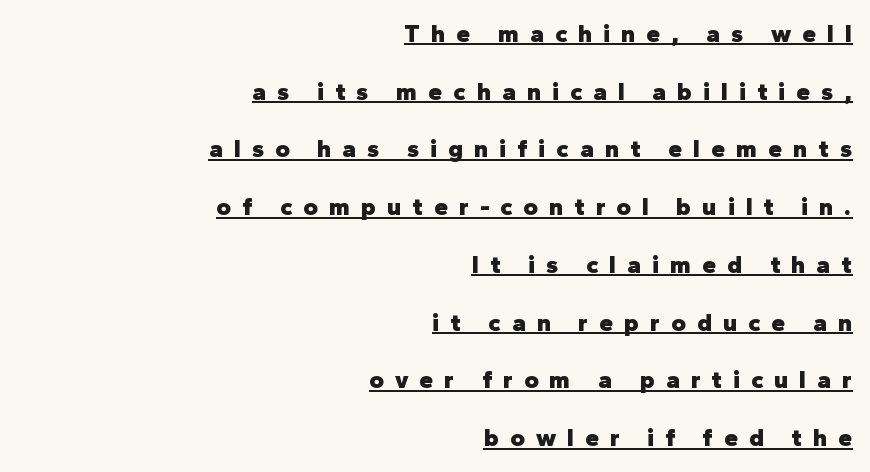
The image shows 25 px bold type, upright; set right-aligned, loose line spacing (2.31x), unusually wide letter spacing (+0.44 em), underlined.
